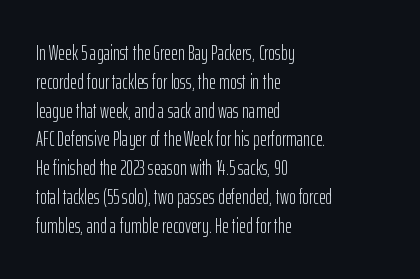
Each new line begins a customary step beneath the previous one. Stems here are at most as thick as an everyday book face. Words appear dense and cohesive because spacing is normal. Descenders hang freely into open space. The axis of the letterforms is exactly vertical.
